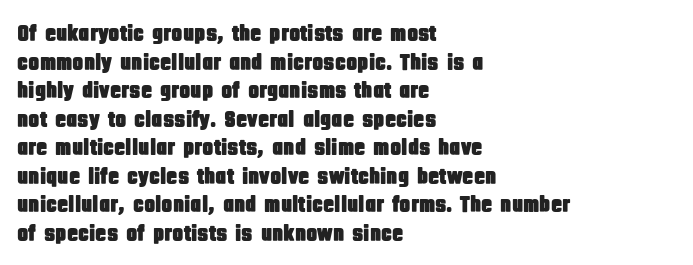
Q: Is the text italic (slanted)? A: No, it is upright.
Q: Is the text underlined? A: No.
Q: How is the paragraph aligned? A: Left-aligned.
Q: Is the spacing between letters normal or unusually wide? A: Normal.
